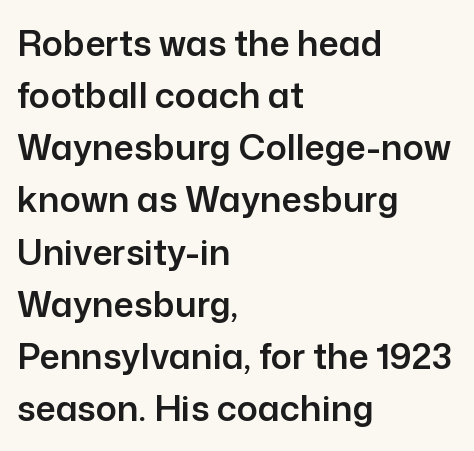
Q: Is the text italic (slanted)? A: No, it is upright.
Q: Is the typeface a serif or a sans-serif typeface? A: Sans-serif.
Q: Is the text underlined? A: No.
Q: How is the paragraph aligned? A: Left-aligned.
Q: Is the spacing between letters normal or unusually wide? A: Normal.
Q: Is the spacing between lines tight, normal or loose? A: Normal.
Q: Width (condensed, normal, or wide)? A: Normal.
Q: Stroke contrast? A: Low.
Q: x-height? A: Medium.
Q: Monospaced? A: No.
